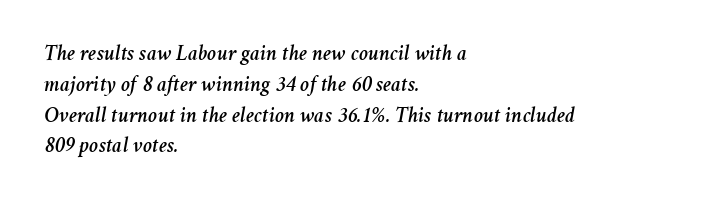
Q: Is the text italic (slanted)? A: Yes, it leans right by about 11 degrees.
Q: Is the text underlined? A: No.
Q: How is the paragraph aligned? A: Left-aligned.
Q: Is the spacing between letters normal or unusually wide? A: Normal.
Q: Is the spacing between lines tight, normal or loose? A: Normal.
